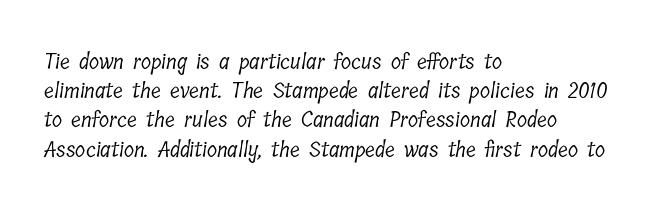
The image shows 21 px text type; set left-aligned, normal line spacing (1.39x), normal letter spacing, not underlined.
